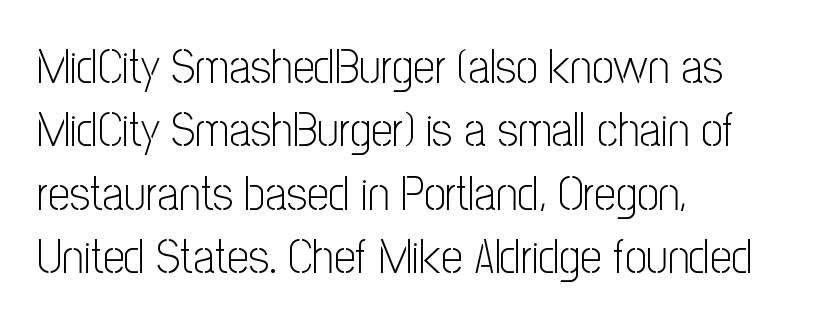
Q: Is the text bold? A: No.
Q: Is the text italic (slanted)? A: No, it is upright.
Q: Is the typeface a serif or a sans-serif typeface? A: Sans-serif.
Q: Is the text underlined? A: No.
Q: How is the paragraph aligned? A: Left-aligned.
Q: Is the spacing between letters normal or unusually wide? A: Normal.
Q: Is the spacing between lines tight, normal or loose? A: Normal.
Q: Width (condensed, normal, or wide)? A: Condensed.
Q: Stroke contrast? A: Low.
Q: x-height? A: Medium.
Q: Monospaced? A: No.
